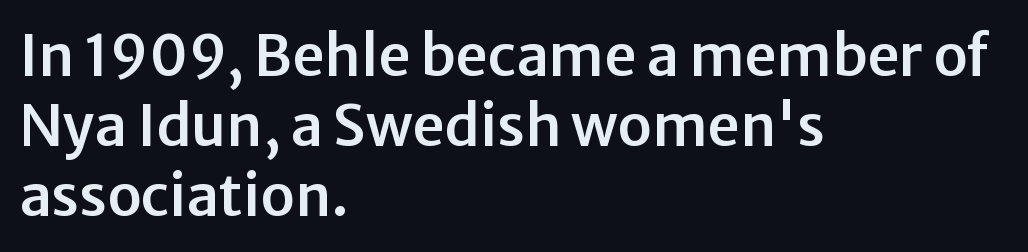
Q: Is the text italic (slanted)? A: No, it is upright.
Q: Is the typeface a serif or a sans-serif typeface? A: Sans-serif.
Q: Is the text underlined? A: No.
Q: How is the paragraph aligned? A: Left-aligned.
Q: Is the spacing between letters normal or unusually wide? A: Normal.
Q: Width (condensed, normal, or wide)? A: Normal.
Q: Stroke contrast? A: Low.
Q: x-height? A: Medium.
Q: Monospaced? A: No.
